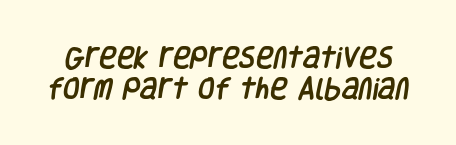
The passage shown stacks its lines at a standard gap. Look at the tracking — it's just the regular setting, nothing added. The glyphs are unaccompanied by any horizontal stroke below them.
